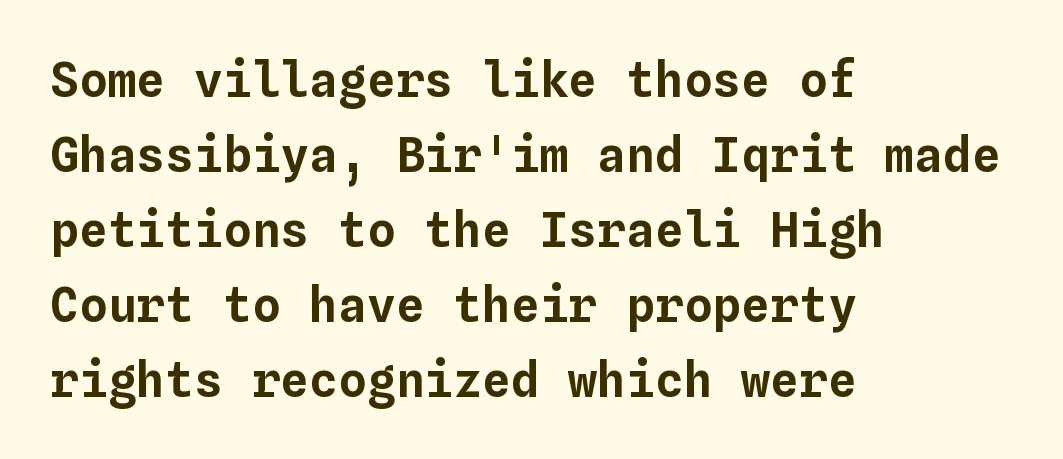
The image shows 48 px text type, upright, monospaced; set left-aligned, normal line spacing (1.56x), normal letter spacing, not underlined; low stroke contrast and a medium x-height.
